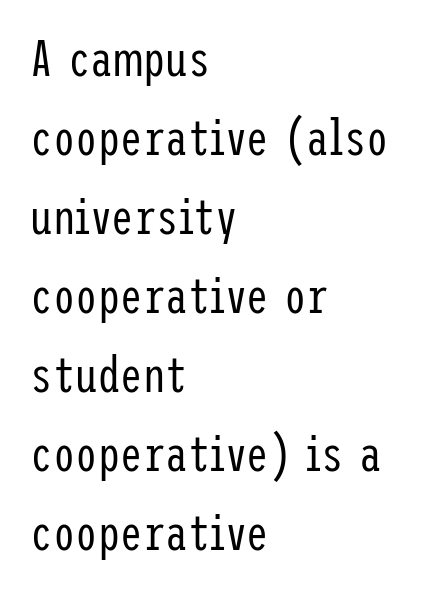
{"serif": "no", "italic": "no", "bold": "no", "weight": "regular", "width": "condensed", "stroke_contrast": "low", "x_height": "medium", "underline": "no", "align": "left", "line_spacing": "normal", "line_spacing_ratio": 1.58, "letter_spacing": "normal", "letter_spacing_em": 0.0, "glyph_px": 50}
